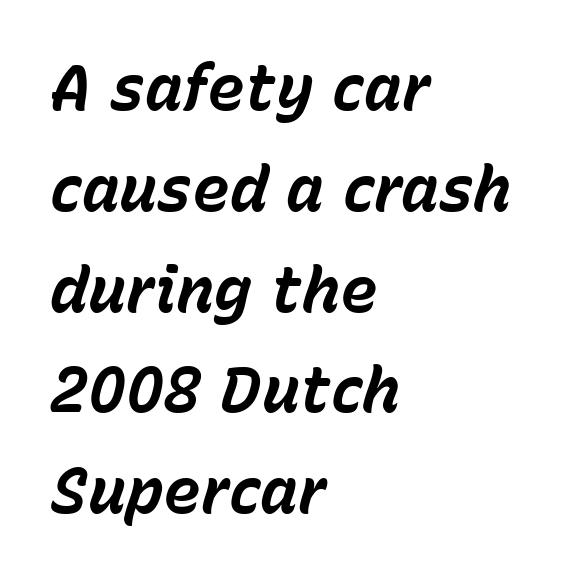
{"italic": "yes", "lean": "right", "slant_degrees": 15, "bold": "yes", "weight": "bold", "width": "normal", "stroke_contrast": "low", "x_height": "medium", "monospaced": "no", "underline": "no", "align": "left", "line_spacing": "normal", "line_spacing_ratio": 1.6, "letter_spacing": "normal", "letter_spacing_em": 0.0, "glyph_px": 63}
